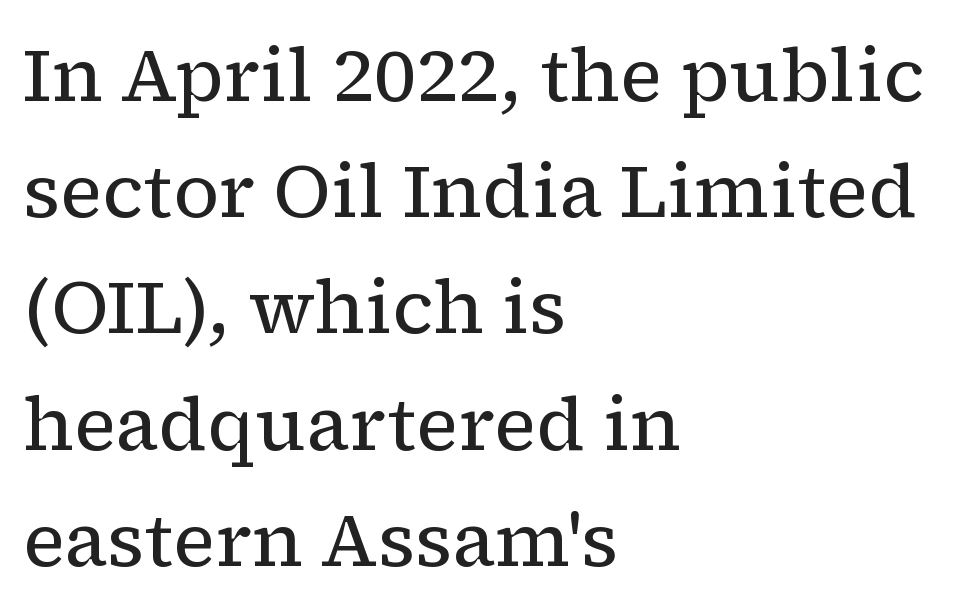
Posture: straight, roman, zero tilt. Spacing between characters is what you'd get straight out of the box. A light-to-regular cut is what we see here. The font family rendered here belongs to the serif group.
